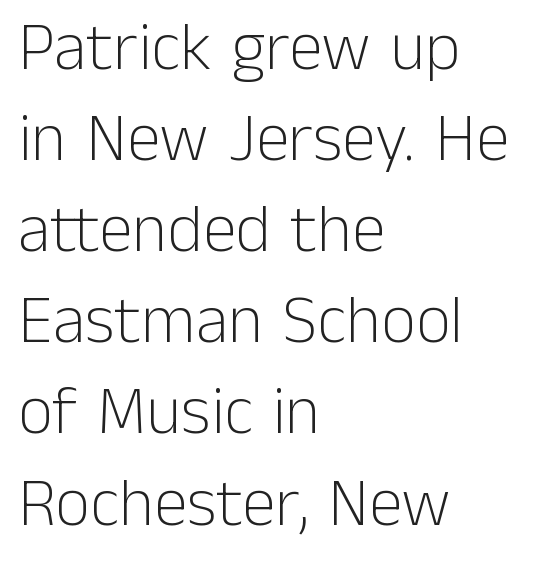
The image shows 68 px light sans-serif type, upright; set left-aligned, normal line spacing (1.34x), normal letter spacing, not underlined; low stroke contrast and a medium x-height.
